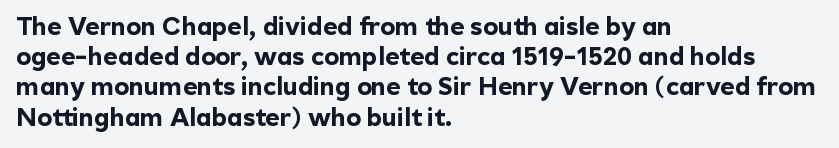
The passage shown is emphatically bold. The space directly below the letters is spotless. Tracking here is standard; glyphs follow each other at the usual distance. Where is the straight margin? On the left.
